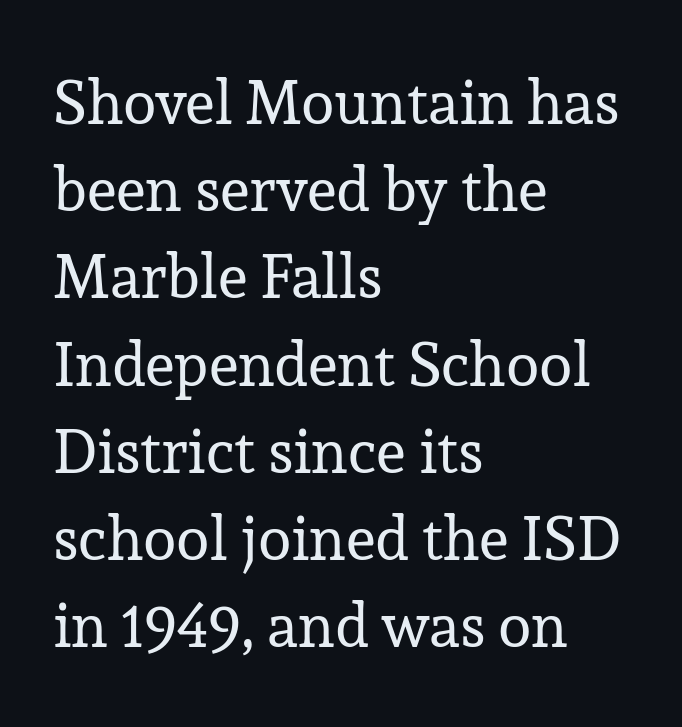
Proportional: the letters do not fall into vertical columns. The characters display serif detailing at their extremities. Horizontally, the lines are justified to the leading edge only. The face looks like a standard text weight, possibly lighter. A typesetter would call this leading conventional body-copy spacing. Unmarked baselines from the first word to the last.
